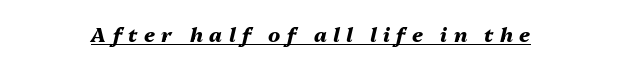
Is there an underline? Yes — a line sits under the letters. The rendering inserts visible extra space after every character. Notice how the stems are inclined rather than vertical — that's the hallmark of italics. The characters look thick and weighty, a clear bold.
